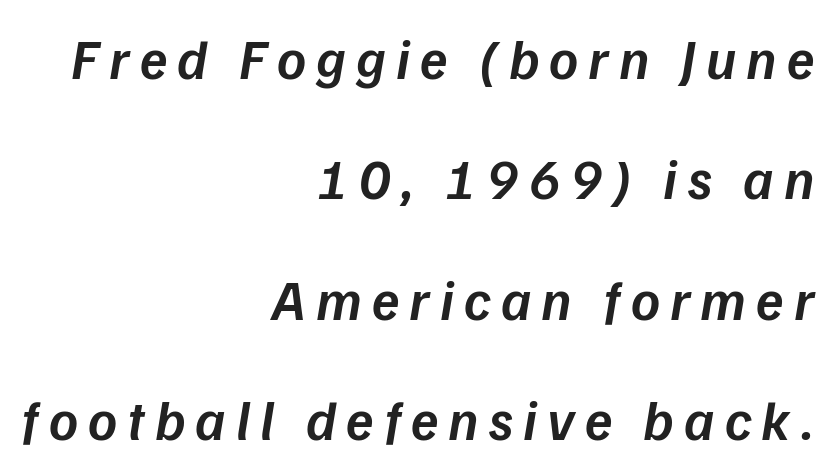
The image shows 56 px semibold type, italic (leaning right); set right-aligned, loose line spacing (2.15x), not underlined; low stroke contrast and a medium x-height.
